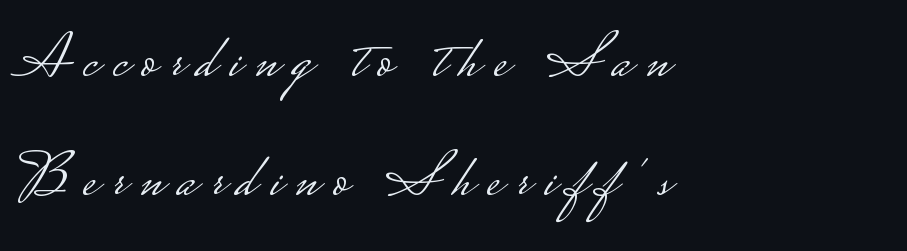
Each letter keeps its own natural width here, so spacing adapts to shape. The passage shown has open, widely tracked lettering throughout. Visually the block forms a straight wall on the left and a jagged coastline on the right. The type family on display is of the sans-serif kind.
